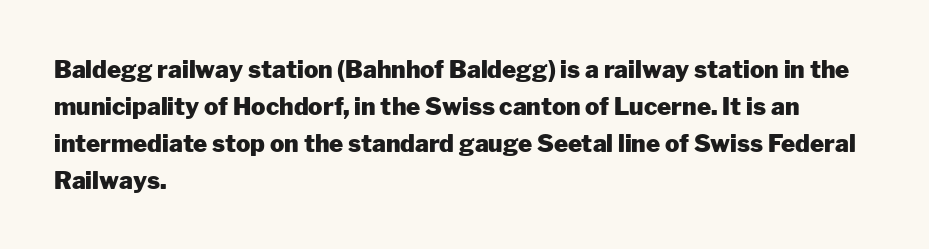
The image shows 24 px bold type, upright; set left-aligned, normal line spacing (1.54x), normal letter spacing, not underlined.
